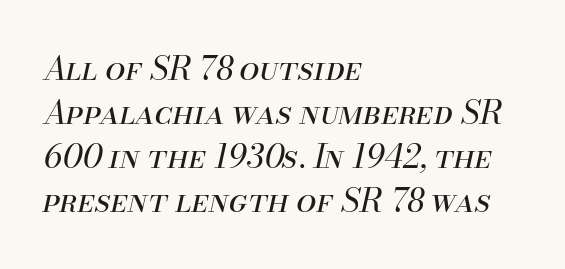
Descender tails drop into unmarked territory. Notice how the stems are inclined rather than vertical — that's the hallmark of italics. Unbolded letterforms with no extra heft. The paragraph shown leans on its left margin.
